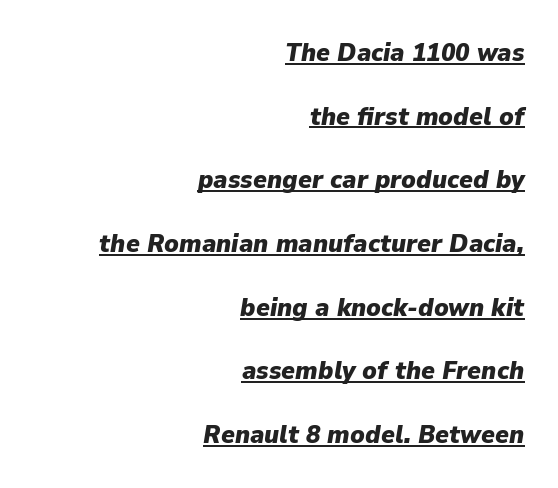
{"italic": "yes", "lean": "right", "slant_degrees": 9, "bold": "yes", "underline": "yes", "align": "right", "line_spacing": "loose", "line_spacing_ratio": 2.45, "letter_spacing": "normal", "letter_spacing_em": 0.0, "glyph_px": 26}
